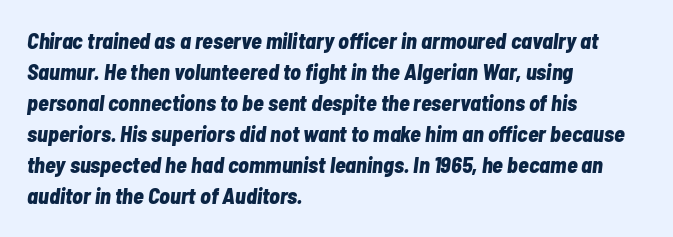
Every row of glyphs begins at an identical x-position on the left. In terms of posture, this sample is oblique. A dark, heavy texture on the line: the type is bold. Anything drawn beneath the words? Only blank space. Students, note that the glyphs here touch the page at normal intervals.
